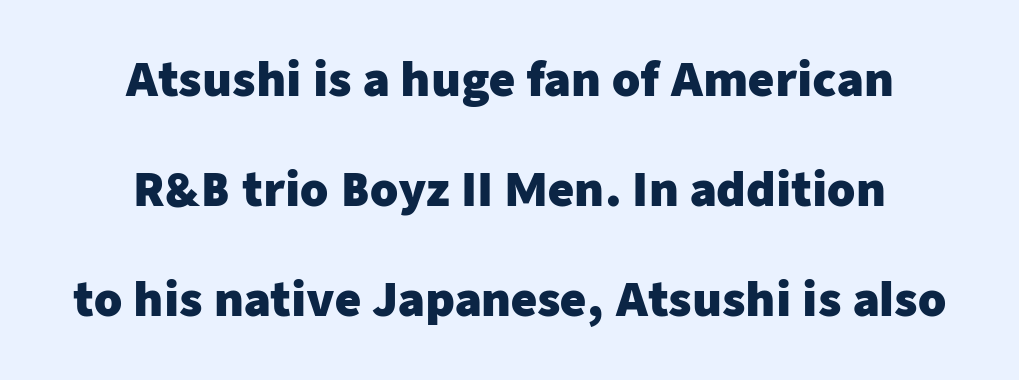
The image shows 45 px heavy sans-serif type, upright; set centered, loose line spacing (2.45x), normal letter spacing, not underlined; low stroke contrast and a medium x-height.
